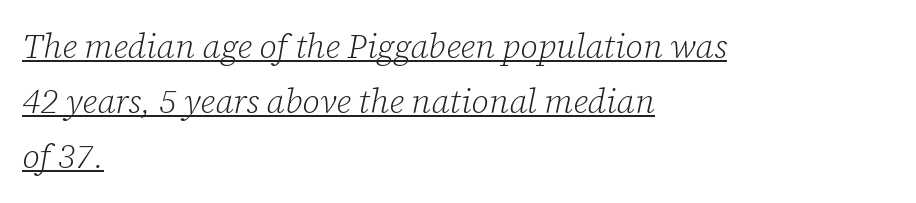
Q: Is the text bold? A: No.
Q: Is the text italic (slanted)? A: Yes, it leans right by about 12 degrees.
Q: Is the typeface a serif or a sans-serif typeface? A: Serif.
Q: Is the text underlined? A: Yes.
Q: How is the paragraph aligned? A: Left-aligned.
Q: Is the spacing between letters normal or unusually wide? A: Normal.
Q: Is the spacing between lines tight, normal or loose? A: Normal.
Q: Width (condensed, normal, or wide)? A: Normal.
Q: Stroke contrast? A: Low.
Q: x-height? A: Medium.
Q: Monospaced? A: No.
